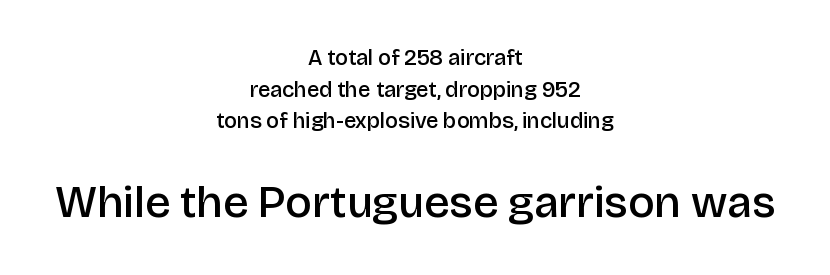
Q: Is the text bold? A: Semi-bold.
Q: Is the text italic (slanted)? A: No, it is upright.
Q: Is the typeface a serif or a sans-serif typeface? A: Sans-serif.
Q: Is the text underlined? A: No.
Q: How is the paragraph aligned? A: Centered.
Q: Is the spacing between letters normal or unusually wide? A: Normal.
Q: Is the spacing between lines tight, normal or loose? A: Normal.
Q: Which block of text is set in a larger size, the first (top) or the second (bottom)? A: The second (bottom) one.
Q: Width (condensed, normal, or wide)? A: Normal.
Q: Stroke contrast? A: Low.
Q: x-height? A: Large.
Q: Monospaced? A: No.
